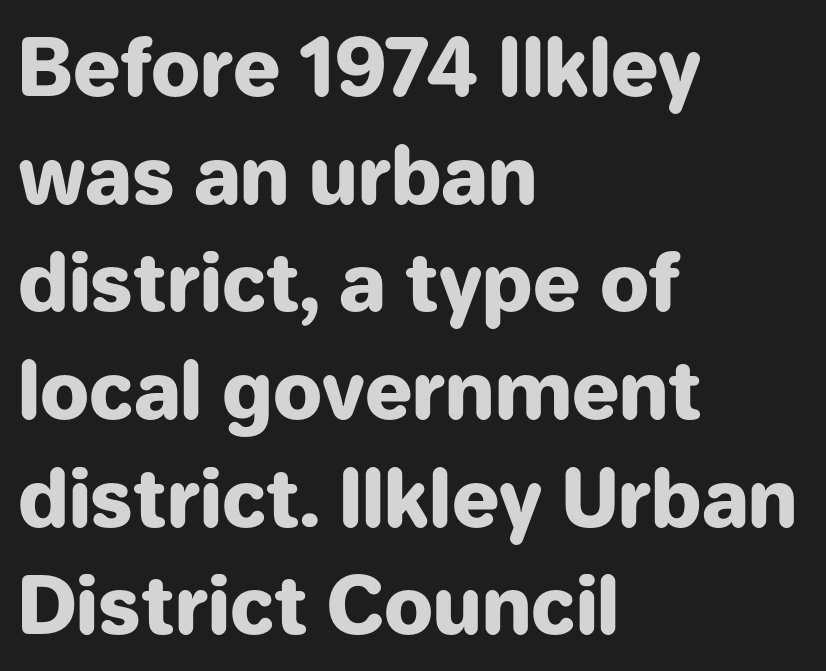
Q: Is the text bold? A: Yes.
Q: Is the text italic (slanted)? A: No, it is upright.
Q: Is the typeface a serif or a sans-serif typeface? A: Sans-serif.
Q: Is the text underlined? A: No.
Q: How is the paragraph aligned? A: Left-aligned.
Q: Is the spacing between letters normal or unusually wide? A: Normal.
Q: Is the spacing between lines tight, normal or loose? A: Normal.
Q: Width (condensed, normal, or wide)? A: Normal.
Q: Stroke contrast? A: Low.
Q: x-height? A: Medium.
Q: Monospaced? A: No.
